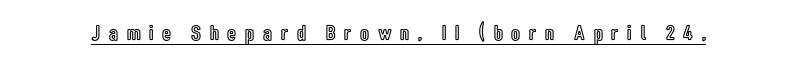
{"italic": "no", "underline": "yes", "letter_spacing": "wide", "letter_spacing_em": 0.4, "glyph_px": 22}
